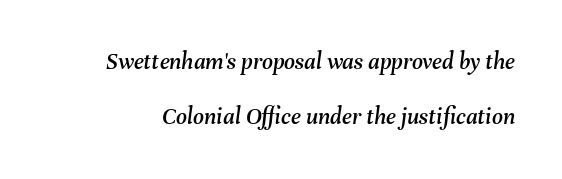
The image shows 24 px text type, italic (leaning right); set loose line spacing (2.31x), normal letter spacing, not underlined.
